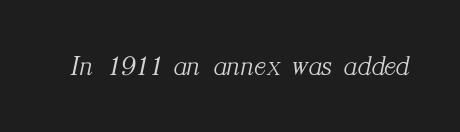
Q: Is the text bold? A: No.
Q: Is the text italic (slanted)? A: Yes, it leans right by about 12 degrees.
Q: Is the typeface a serif or a sans-serif typeface? A: Serif.
Q: Is the text underlined? A: No.
Q: Is the spacing between letters normal or unusually wide? A: Normal.
Q: Width (condensed, normal, or wide)? A: Normal.
Q: Stroke contrast? A: Medium.
Q: x-height? A: Medium.
Q: Monospaced? A: No.
